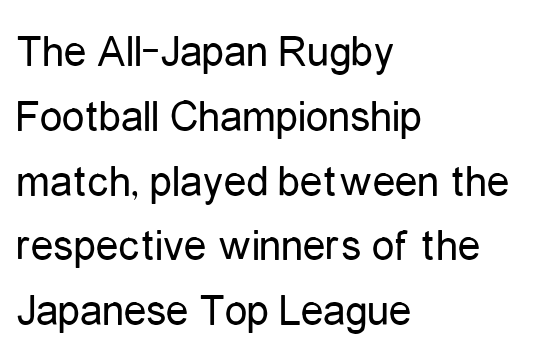
The setting favours the left margin, as ordinary paragraphs usually do. Font category for this specimen: sans-serif. The rendering uses a moderate line-height, typical for paragraphs. The specimen reads as upright at a glance. Has an underline been added? It has not. Caption: face not bold, strokes unweighted.
